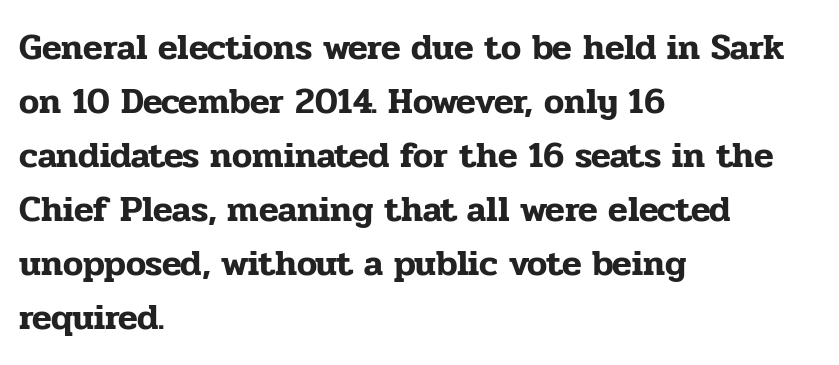
Q: Is the text italic (slanted)? A: No, it is upright.
Q: Is the typeface a serif or a sans-serif typeface? A: Serif.
Q: Is the text underlined? A: No.
Q: How is the paragraph aligned? A: Left-aligned.
Q: Is the spacing between letters normal or unusually wide? A: Normal.
Q: Is the spacing between lines tight, normal or loose? A: Normal.
Q: Width (condensed, normal, or wide)? A: Normal.
Q: Stroke contrast? A: Low.
Q: x-height? A: Medium.
Q: Monospaced? A: No.
